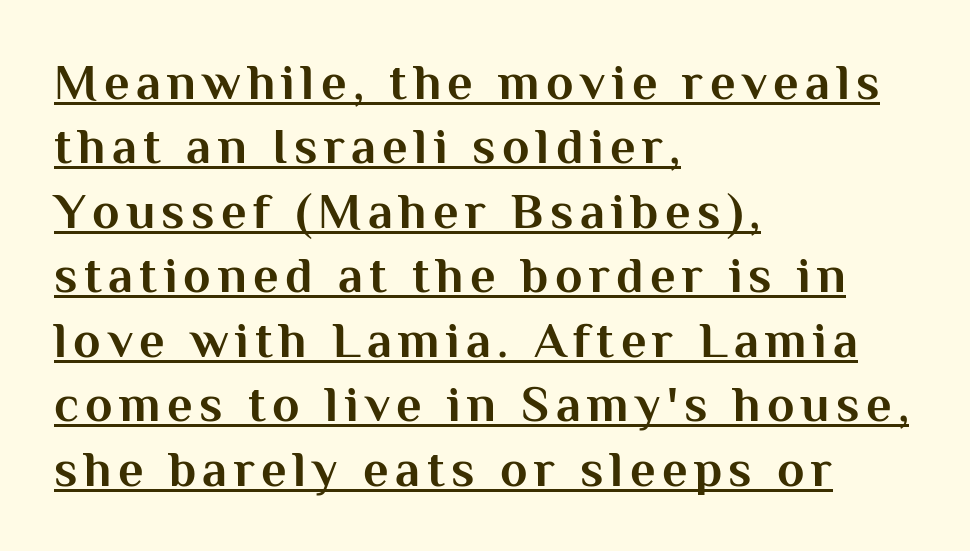
{"serif": "no", "italic": "no", "bold": "yes", "weight": "bold", "width": "normal", "stroke_contrast": "medium", "x_height": "medium", "monospaced": "no", "underline": "yes", "align": "left", "line_spacing": "normal", "line_spacing_ratio": 1.29, "glyph_px": 50}
